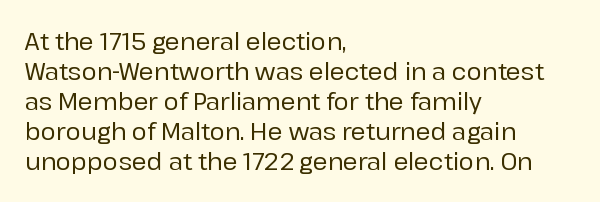
{"italic": "no", "underline": "no", "align": "left", "line_spacing": "normal", "line_spacing_ratio": 1.3, "letter_spacing": "normal", "letter_spacing_em": 0.0, "glyph_px": 23}
